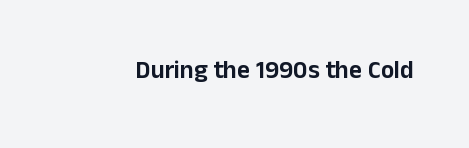
The image shows 25 px text type, upright; set normal letter spacing, not underlined.
